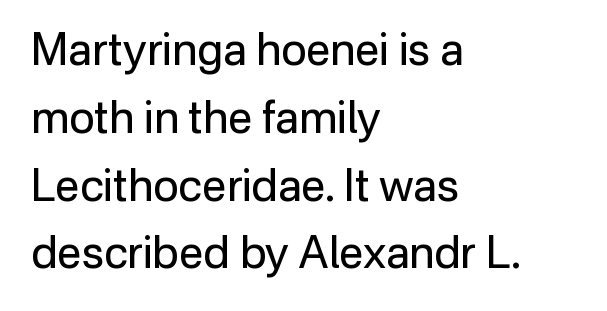
Q: Is the text bold? A: No.
Q: Is the text italic (slanted)? A: No, it is upright.
Q: Is the typeface a serif or a sans-serif typeface? A: Sans-serif.
Q: Is the text underlined? A: No.
Q: How is the paragraph aligned? A: Left-aligned.
Q: Is the spacing between letters normal or unusually wide? A: Normal.
Q: Is the spacing between lines tight, normal or loose? A: Normal.
Q: Width (condensed, normal, or wide)? A: Normal.
Q: Stroke contrast? A: Low.
Q: x-height? A: Medium.
Q: Monospaced? A: No.
